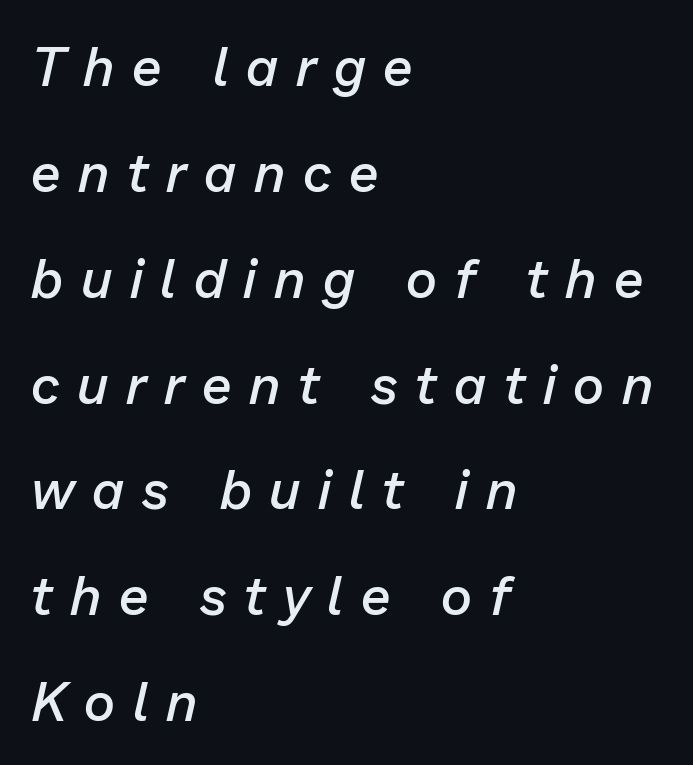
The rendering uses natural spacing where letterforms have individual widths. Any mark beneath the type? The region is blank. Vertically, the passage feels expansive, rows floating well apart. Firm but not heavy-handed strokes: this text is semibold.
